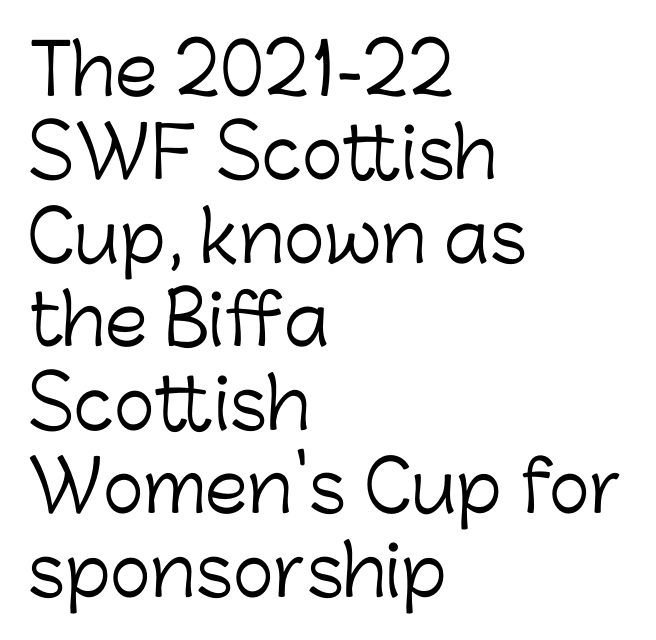
The image shows 69 px light sans-serif type, upright; set left-aligned, line spacing 1.21x, normal letter spacing, not underlined; low stroke contrast and a medium x-height.
